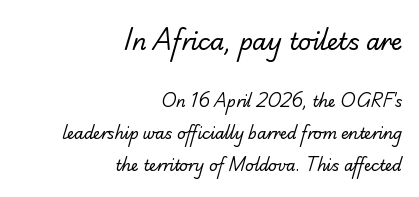
These lines are set flush right with a ragged left edge. Vertical stems look standard width or narrower in stroke. Look at the glyph heights: the upper group is clearly the bigger setting. Unmarked baselines from the first word to the last. The tracking reads as untouched default to a designer's eye. Line spacing here is loose.
